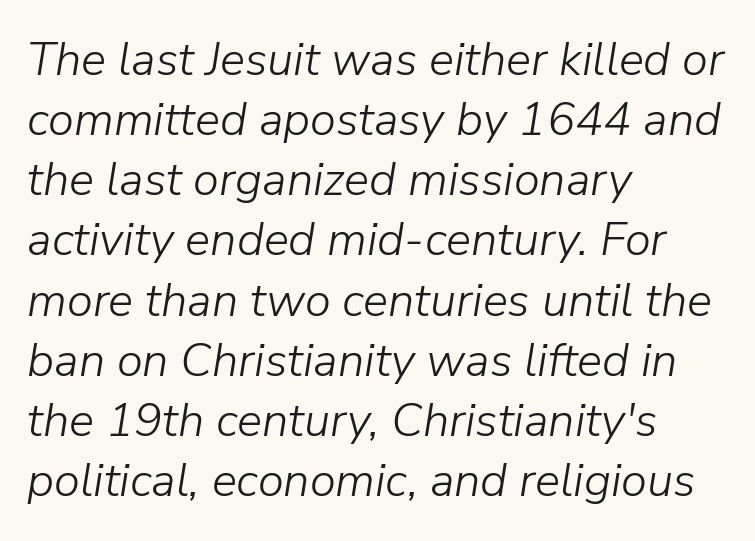
{"italic": "yes", "lean": "right", "slant_degrees": 9, "bold": "no", "weight": "light", "width": "normal", "stroke_contrast": "low", "x_height": "medium", "monospaced": "no", "underline": "no", "align": "left", "line_spacing": "normal", "line_spacing_ratio": 1.28, "letter_spacing": "normal", "letter_spacing_em": 0.0, "glyph_px": 47}
